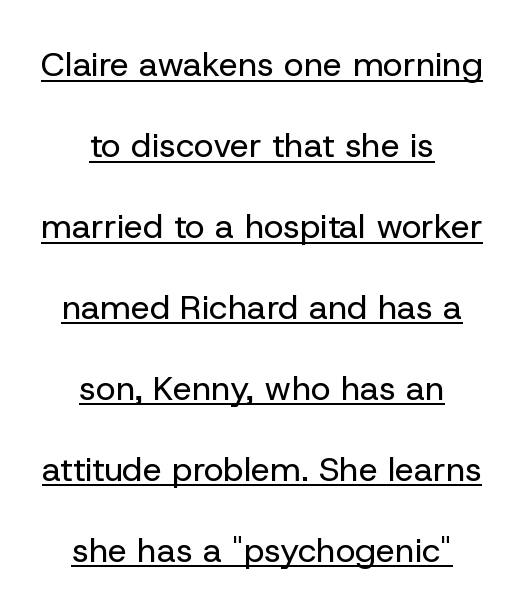
This sample is center-justified, so both line endings float freely. A roman cut, with each character standing at attention. Is the letter spacing exaggerated? No — it looks like the ordinary default. This reads as an unemphasized weight, regular at the heaviest. The space between consecutive lines is lavish.
